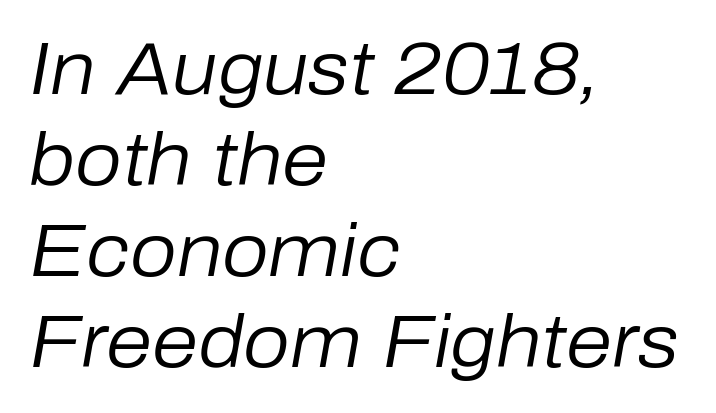
Spacing between characters is what you'd get straight out of the box. The passage shown is typed in a proportional face where columns would drift. The passage shown leans; its letterforms are oblique. Nobody drew a line under any word here. Stroke thickness stays within the range of a standard reading face or lighter. Line beginnings align vertically; line endings do not.
